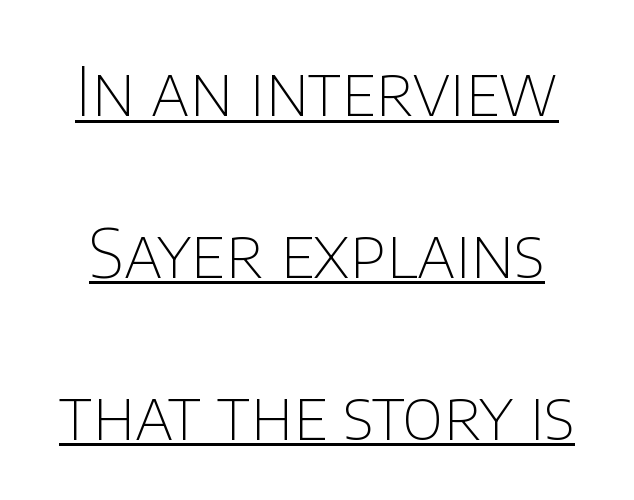
Do the characters align in a grid? No, the font is proportional. Weight: in the light-to-regular range. Leading: increased. Is there an underline? Yes — a line sits under the letters. Ordinary non-slanted type is in use. The font family rendered here belongs to the sans-serif group.
